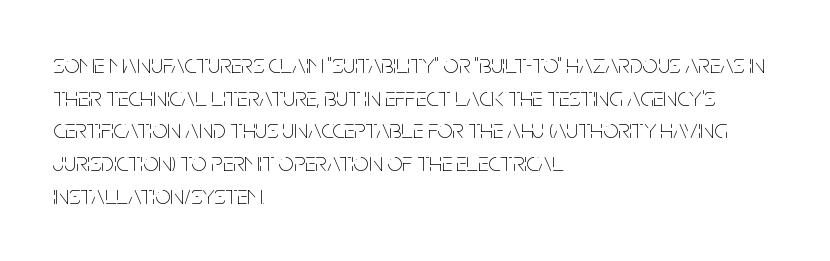
{"italic": "no", "bold": "no", "underline": "no", "align": "left", "line_spacing_ratio": 1.21, "letter_spacing": "normal", "letter_spacing_em": 0.0, "glyph_px": 27}
